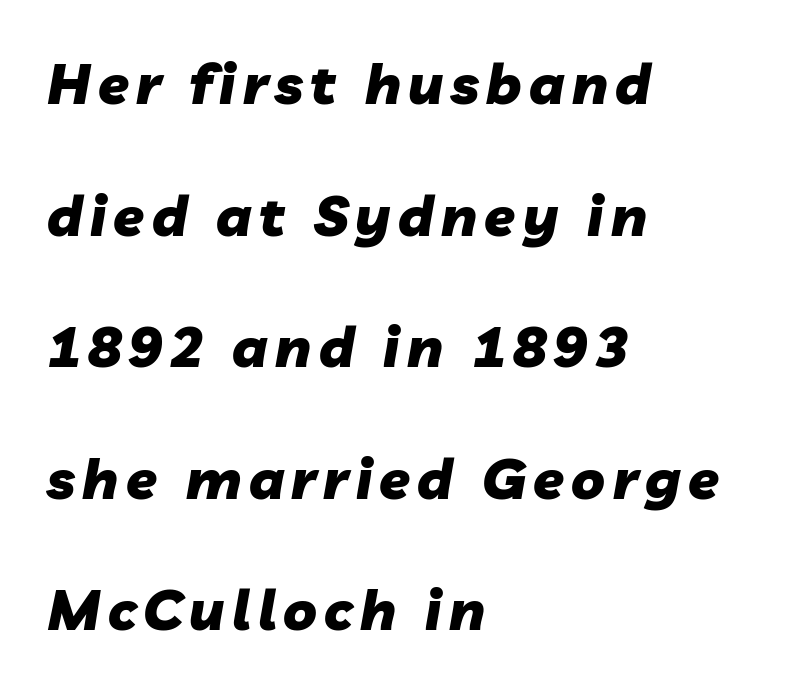
Looks like regular typesetting: each glyph gets only the width it needs. Honestly, there is no underline to notice here at all. The strokes are fattened all the way to bold. The lines are quadded left.
